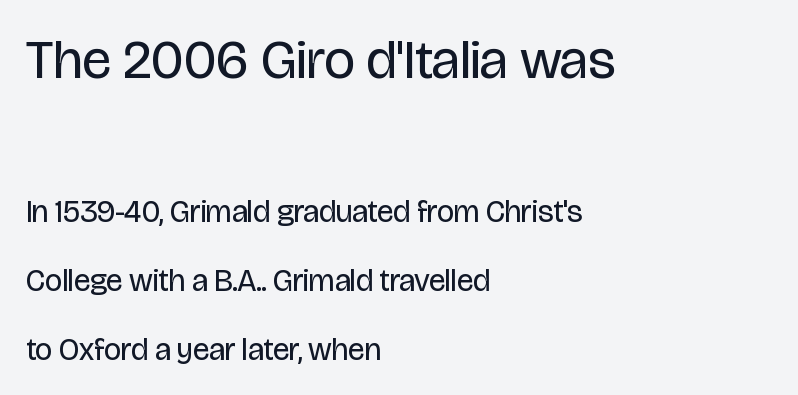
{"serif": "no", "italic": "no", "bold": "no", "weight": "regular", "width": "condensed", "stroke_contrast": "low", "x_height": "large", "monospaced": "no", "underline": "no", "align": "left", "line_spacing": "loose", "line_spacing_ratio": 2.23, "letter_spacing": "normal", "letter_spacing_em": 0.0, "larger_block": "first", "size_ratio": 1.77, "glyph_px": 55}
